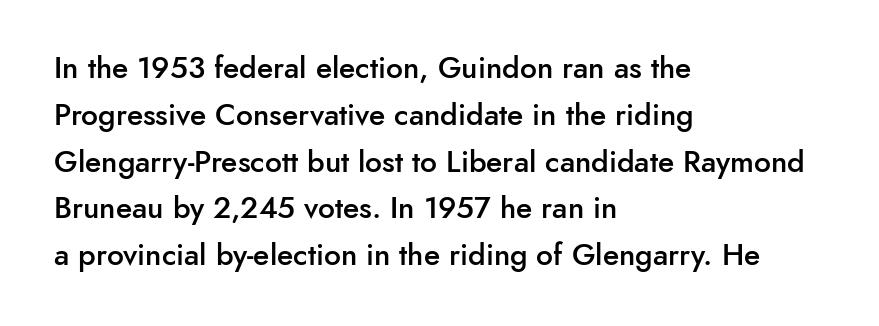
Q: Is the text bold? A: Semi-bold.
Q: Is the text italic (slanted)? A: No, it is upright.
Q: Is the typeface a serif or a sans-serif typeface? A: Sans-serif.
Q: Is the text underlined? A: No.
Q: How is the paragraph aligned? A: Left-aligned.
Q: Is the spacing between letters normal or unusually wide? A: Normal.
Q: Is the spacing between lines tight, normal or loose? A: Normal.
Q: Width (condensed, normal, or wide)? A: Normal.
Q: Stroke contrast? A: Low.
Q: x-height? A: Small.
Q: Monospaced? A: No.
